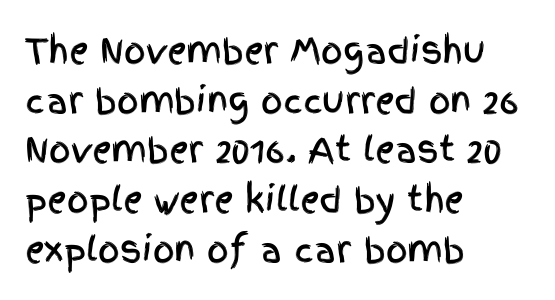
{"serif": "no", "italic": "no", "width": "condensed", "x_height": "large", "monospaced": "no", "underline": "no", "align": "left", "line_spacing": "normal", "line_spacing_ratio": 1.46, "letter_spacing": "normal", "letter_spacing_em": 0.0, "glyph_px": 34}
